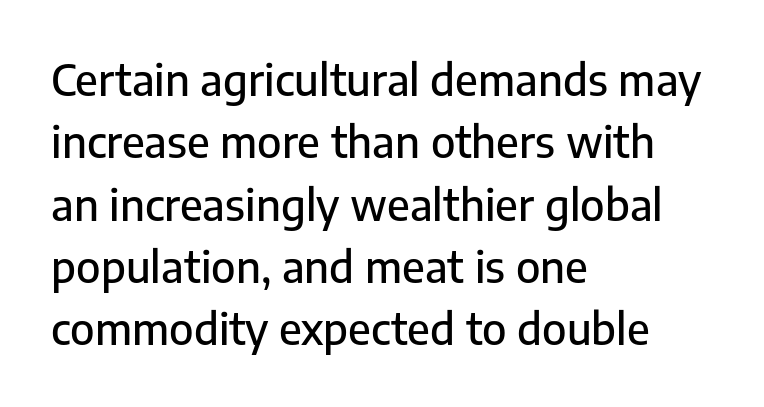
{"serif": "no", "italic": "no", "width": "normal", "stroke_contrast": "low", "x_height": "medium", "monospaced": "no", "underline": "no", "align": "left", "line_spacing": "normal", "line_spacing_ratio": 1.45, "letter_spacing": "normal", "letter_spacing_em": 0.0, "glyph_px": 43}
